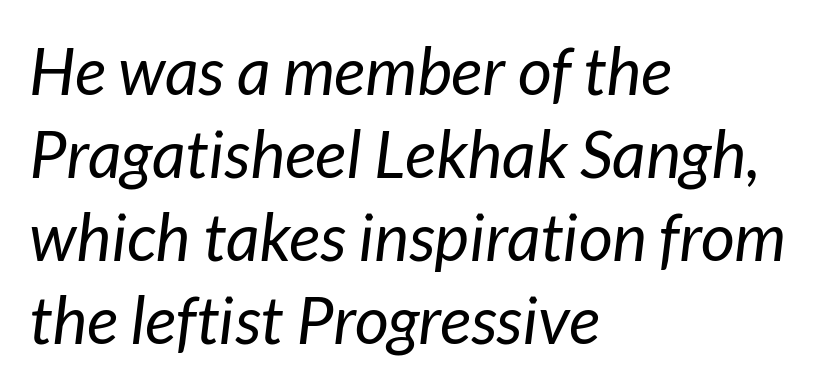
{"italic": "yes", "lean": "right", "slant_degrees": 7, "bold": "no", "weight": "regular", "width": "normal", "stroke_contrast": "low", "x_height": "medium", "monospaced": "no", "underline": "no", "align": "left", "line_spacing": "normal", "line_spacing_ratio": 1.26, "letter_spacing": "normal", "letter_spacing_em": 0.0, "glyph_px": 66}
